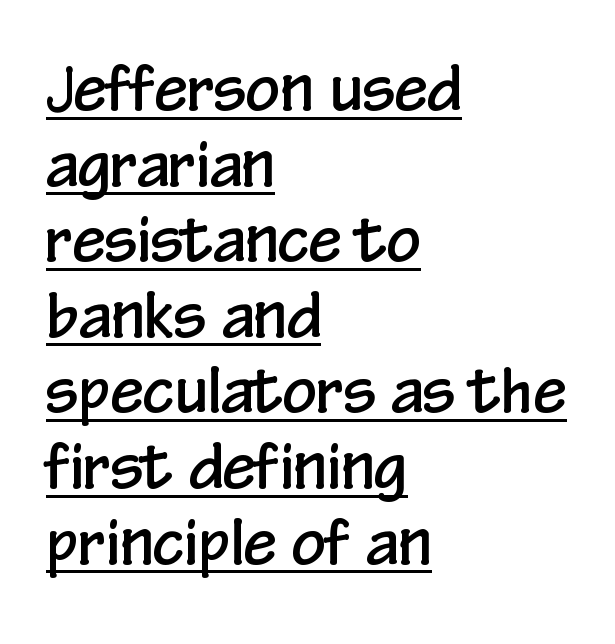
Looks like someone drew a line under every word here. The passage shown is typeset with a sans-serif family. Vertically, the passage feels balanced, rows spaced as you'd expect. The letterforms sit shoulder to shoulder at normal distance. Style check: upright.
